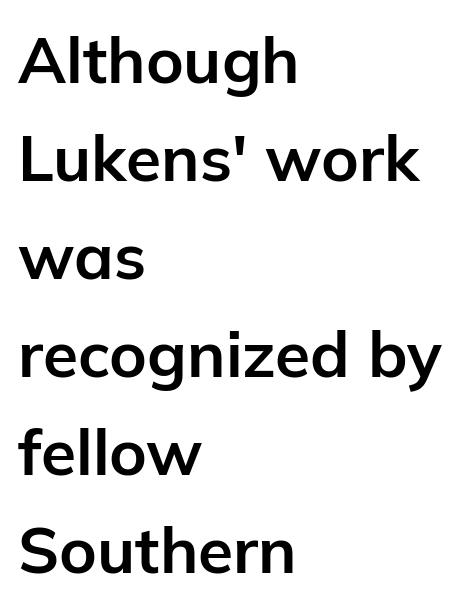
The designer went with a sans here, leaving each stem footless. Think of a printed novel: that variable character pitch is what you see here. Descender tails drop into unmarked territory. The paragraph shown leans on its left margin.
